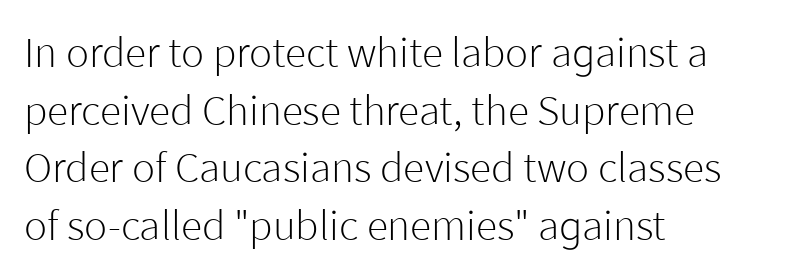
Left-aligned paragraph, ragged on the right. Grotesque or geometric, the face here clearly has no serifs. Every character sits straight up, as roman type does. Leading matches the norm, producing a regular column. Inter-character spacing is left at the font's built-in metrics. Here the designer chose a conventional face with non-uniform glyph widths.
